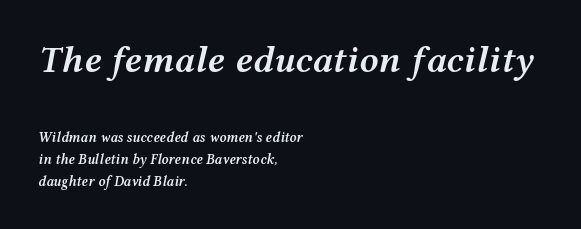
Q: Is the text bold? A: Semi-bold.
Q: Is the text italic (slanted)? A: Yes, it leans right by about 12 degrees.
Q: Is the text underlined? A: No.
Q: How is the paragraph aligned? A: Left-aligned.
Q: Is the spacing between letters normal or unusually wide? A: Normal.
Q: Is the spacing between lines tight, normal or loose? A: Normal.
Q: Which block of text is set in a larger size, the first (top) or the second (bottom)? A: The first (top) one.
Q: Width (condensed, normal, or wide)? A: Wide.
Q: Stroke contrast? A: Medium.
Q: x-height? A: Medium.
Q: Monospaced? A: No.
